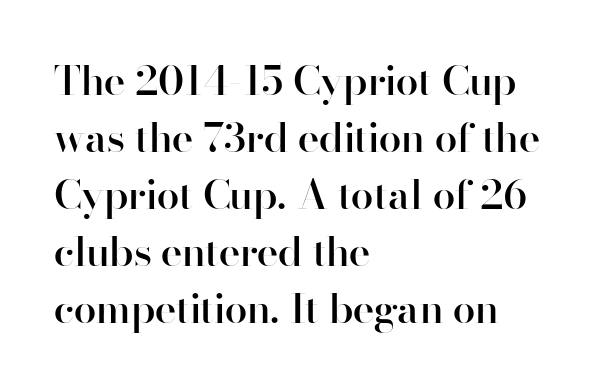
The image shows 41 px semibold sans-serif type, upright; set left-aligned, normal line spacing (1.39x), normal letter spacing, not underlined; high stroke contrast and a small x-height.
